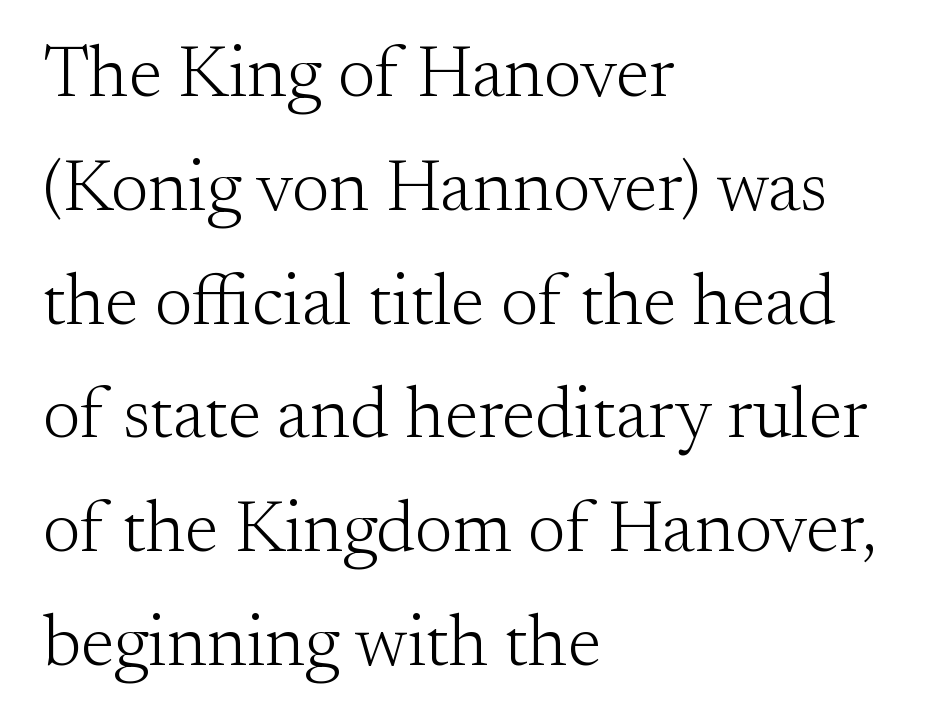
Which margin do the lines hug? The left one — the right edge is uneven. Stems here are at most as thick as an everyday book face. Here the designer chose a conventional face with non-uniform glyph widths. Vertical strokes here are truly vertical.
